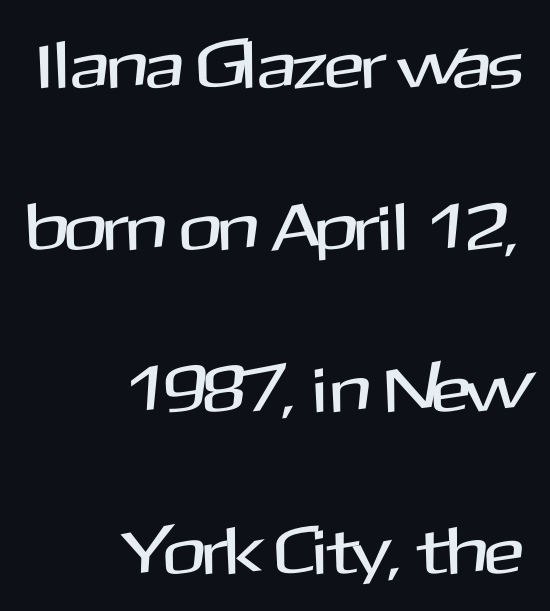
Q: Is the text italic (slanted)? A: No, it is upright.
Q: Is the typeface a serif or a sans-serif typeface? A: Sans-serif.
Q: Is the text underlined? A: No.
Q: How is the paragraph aligned? A: Right-aligned.
Q: Is the spacing between letters normal or unusually wide? A: Normal.
Q: Is the spacing between lines tight, normal or loose? A: Loose.
Q: Width (condensed, normal, or wide)? A: Normal.
Q: Stroke contrast? A: Medium.
Q: x-height? A: Medium.
Q: Monospaced? A: No.
